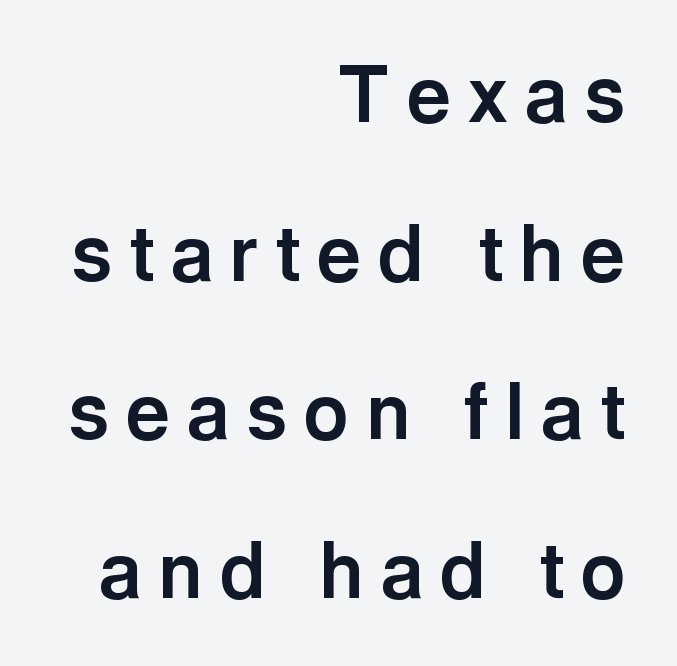
Q: Is the text bold? A: Yes.
Q: Is the text italic (slanted)? A: No, it is upright.
Q: Is the typeface a serif or a sans-serif typeface? A: Sans-serif.
Q: Is the text underlined? A: No.
Q: How is the paragraph aligned? A: Right-aligned.
Q: Is the spacing between letters normal or unusually wide? A: Unusually wide.
Q: Is the spacing between lines tight, normal or loose? A: Loose.
Q: Width (condensed, normal, or wide)? A: Normal.
Q: x-height? A: Medium.
Q: Monospaced? A: No.
